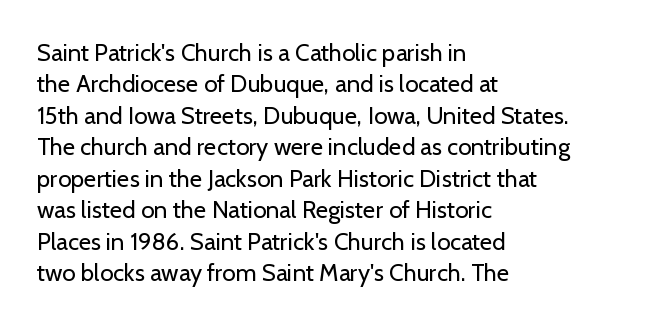
What stands out about the letter spacing? Nothing — it is the standard amount. Unmarked baselines from the first word to the last. The rendering anchors every line to the left-hand side. Regarding leading, the lines here are spaced in the standard way. Compared with a typical body face, this is equally light or lighter still. In terms of posture, this sample is upright.
